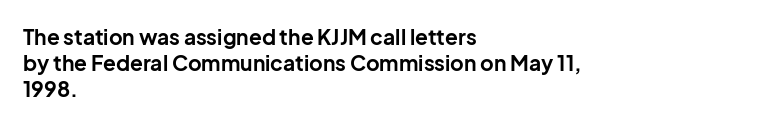
The strokes are fattened all the way to bold. Visually the block forms a straight wall on the left and a jagged coastline on the right. A typesetter would mark this as roman, not italic. The words here are not underlined.
